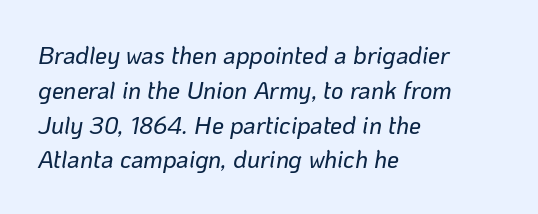
{"italic": "yes", "lean": "right", "slant_degrees": 10, "underline": "no", "align": "left", "line_spacing": "normal", "line_spacing_ratio": 1.45, "letter_spacing": "normal", "letter_spacing_em": 0.0, "glyph_px": 24}
